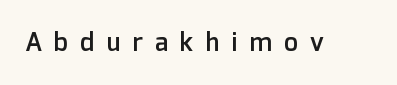
The image shows 25 px text type, upright; set unusually wide letter spacing (+0.49 em), not underlined.
